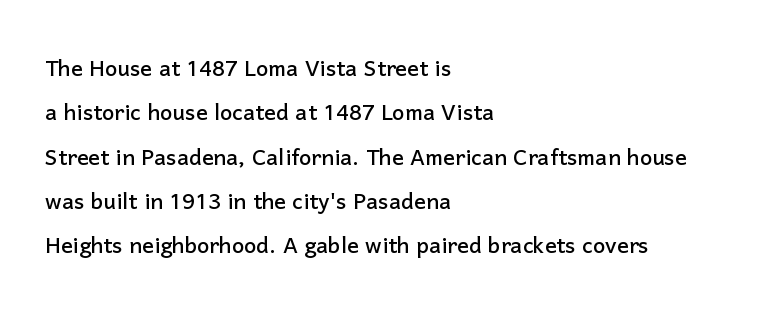
{"serif": "no", "italic": "no", "width": "normal", "stroke_contrast": "low", "x_height": "medium", "monospaced": "no", "underline": "no", "align": "left", "line_spacing": "normal", "line_spacing_ratio": 1.53, "letter_spacing": "normal", "letter_spacing_em": 0.0, "glyph_px": 29}
